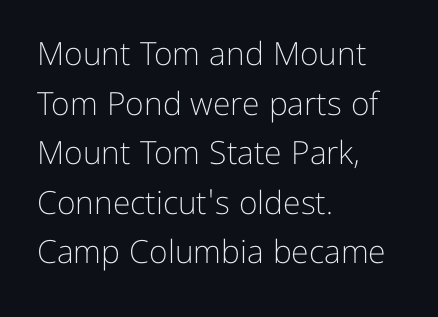
Q: Is the text bold? A: No.
Q: Is the text italic (slanted)? A: No, it is upright.
Q: Is the typeface a serif or a sans-serif typeface? A: Sans-serif.
Q: Is the text underlined? A: No.
Q: How is the paragraph aligned? A: Left-aligned.
Q: Is the spacing between letters normal or unusually wide? A: Normal.
Q: Is the spacing between lines tight, normal or loose? A: Normal.
Q: Width (condensed, normal, or wide)? A: Normal.
Q: Stroke contrast? A: Low.
Q: x-height? A: Medium.
Q: Monospaced? A: No.
